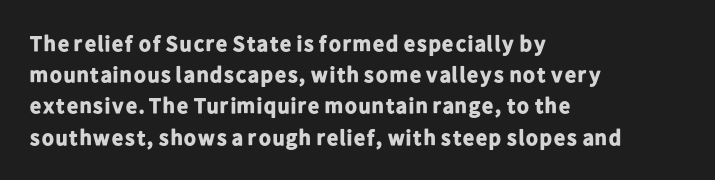
Q: Is the text bold? A: Yes.
Q: Is the text italic (slanted)? A: No, it is upright.
Q: Is the text underlined? A: No.
Q: How is the paragraph aligned? A: Left-aligned.
Q: Is the spacing between letters normal or unusually wide? A: Normal.
Q: Is the spacing between lines tight, normal or loose? A: Normal.
